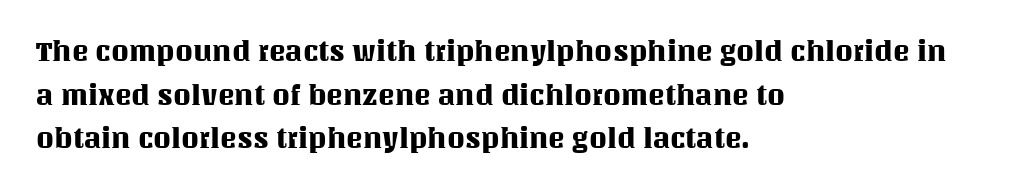
{"italic": "no", "width": "normal", "stroke_contrast": "medium", "x_height": "large", "monospaced": "no", "underline": "no", "align": "left", "line_spacing": "normal", "line_spacing_ratio": 1.56, "letter_spacing": "normal", "letter_spacing_em": 0.0, "glyph_px": 28}
